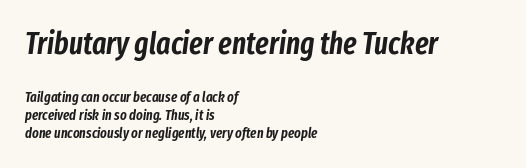
{"italic": "yes", "lean": "right", "slant_degrees": 8, "width": "condensed", "stroke_contrast": "low", "x_height": "medium", "monospaced": "no", "underline": "no", "align": "left", "line_spacing": "normal", "line_spacing_ratio": 1.3, "letter_spacing": "normal", "letter_spacing_em": 0.0, "larger_block": "first", "size_ratio": 2.14, "glyph_px": 30}
